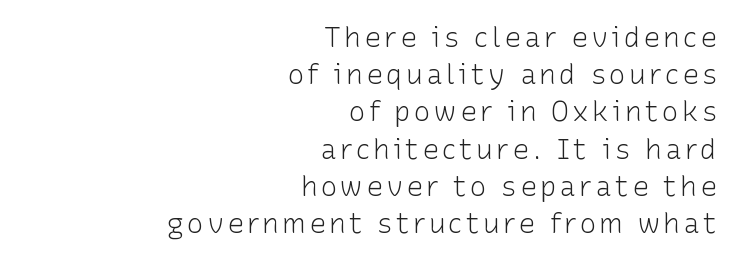
Q: Is the text bold? A: No.
Q: Is the text italic (slanted)? A: No, it is upright.
Q: Is the typeface a serif or a sans-serif typeface? A: Sans-serif.
Q: Is the text underlined? A: No.
Q: How is the paragraph aligned? A: Right-aligned.
Q: Is the spacing between lines tight, normal or loose? A: Normal.
Q: Width (condensed, normal, or wide)? A: Normal.
Q: Stroke contrast? A: Low.
Q: x-height? A: Medium.
Q: Monospaced? A: No.
